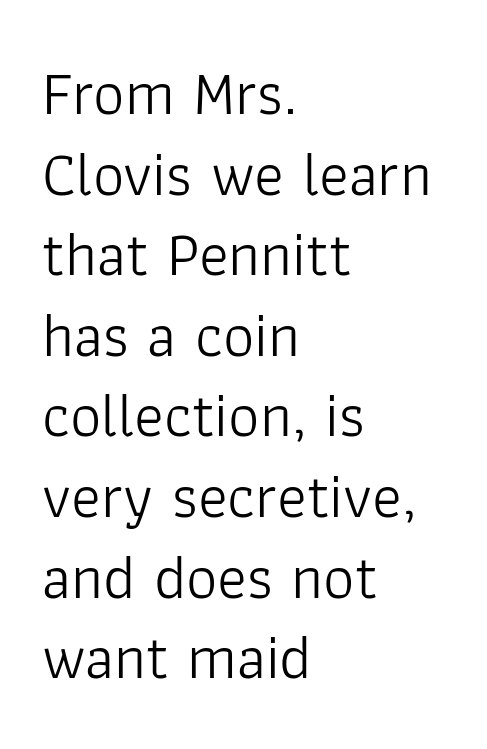
Is this a fixed-width face? No — the glyphs have proportional, varying widths. The rows are spaced the way most documents space them. The rag falls on the right side of this text block. The letterforms sit at book weight or below.
